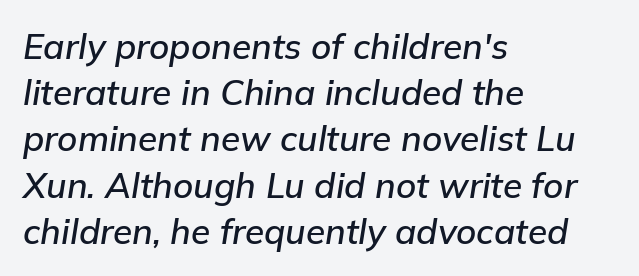
Vertically, the passage feels balanced, rows spaced as you'd expect. Compared with ordinary roman type, these characters are visibly tilted. Standard letterfit; no display-style spreading of the glyphs. Is this a fixed-width face? No — the glyphs have proportional, varying widths. Nobody drew a line under any word here.
